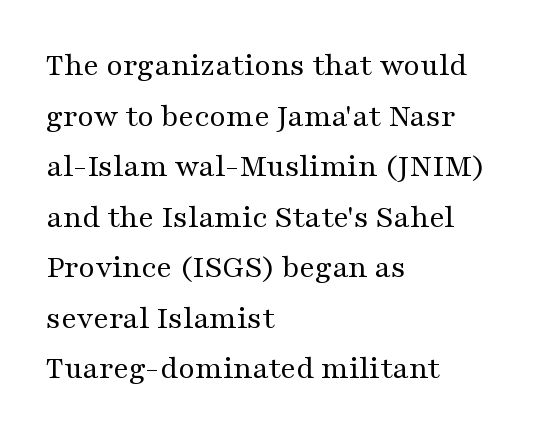
Reading down the column, the eye jumps a familiar distance to each next line. Serifs: yes, visible at the terminals of the letterforms. Is the stroke heavy? The answer is a plain regular-or-lighter. Each line starts at the same left margin while the right side varies.
